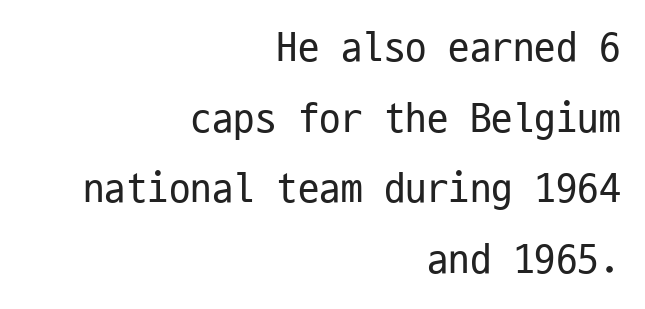
{"serif": "no", "italic": "no", "bold": "no", "weight": "regular", "width": "condensed", "stroke_contrast": "low", "x_height": "medium", "monospaced": "yes", "underline": "no", "align": "right", "line_spacing": "normal", "line_spacing_ratio": 1.64, "letter_spacing": "normal", "letter_spacing_em": 0.0, "glyph_px": 43}
